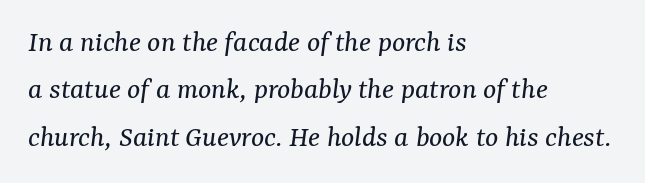
The image shows 31 px regular-weight serif type, italic (leaning right); set left-aligned, normal line spacing (1.53x), normal letter spacing, not underlined; medium stroke contrast and a medium x-height.
